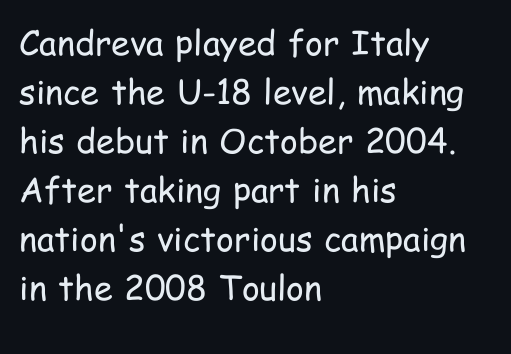
The image shows 34 px regular-weight, condensed sans-serif type, upright; set left-aligned, normal line spacing (1.44x), normal letter spacing, not underlined; low stroke contrast and a medium x-height.
